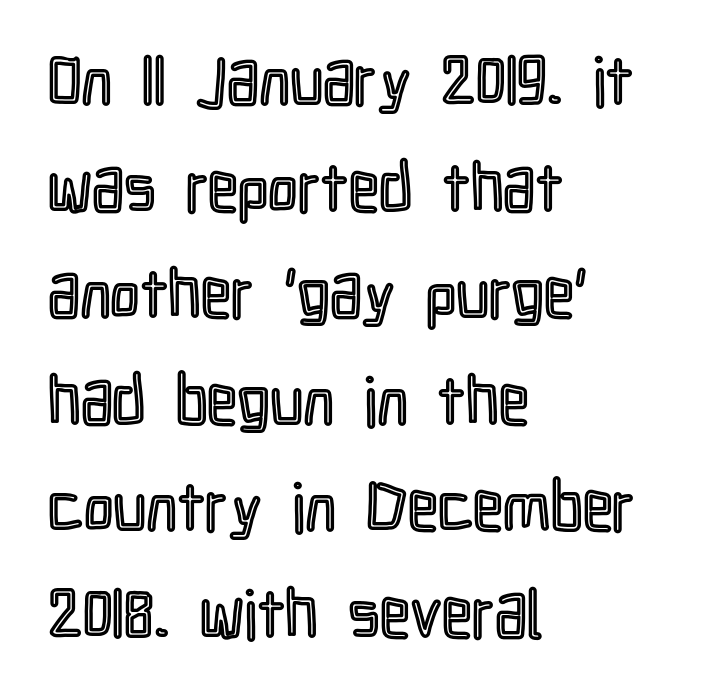
Q: Is the text italic (slanted)? A: No, it is upright.
Q: Is the text underlined? A: No.
Q: How is the paragraph aligned? A: Left-aligned.
Q: Is the spacing between letters normal or unusually wide? A: Normal.
Q: Is the spacing between lines tight, normal or loose? A: Normal.
Q: Width (condensed, normal, or wide)? A: Condensed.
Q: x-height? A: Medium.
Q: Monospaced? A: No.
